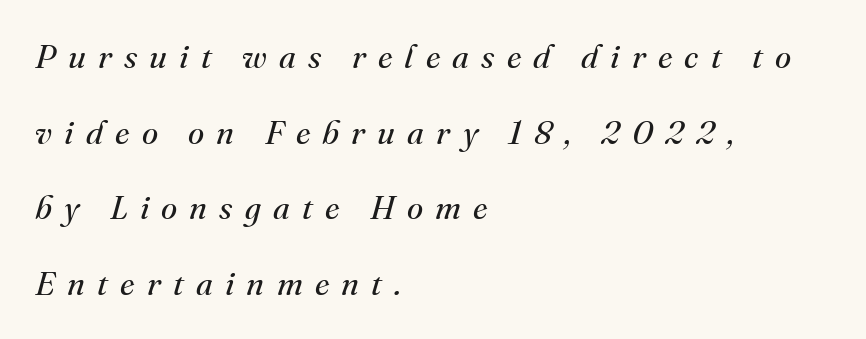
{"serif": "yes", "italic": "yes", "lean": "right", "slant_degrees": 16, "bold": "no", "weight": "regular", "width": "normal", "stroke_contrast": "medium", "x_height": "small", "monospaced": "no", "underline": "no", "align": "left", "line_spacing": "loose", "line_spacing_ratio": 2.29, "letter_spacing": "wide", "letter_spacing_em": 0.37, "glyph_px": 33}
